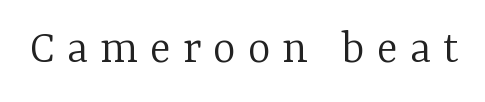
Type style note: has serifs. The passage shown is typed in a proportional face where columns would drift. The foot of each line stays bare and open. In terms of posture, this sample is upright.
